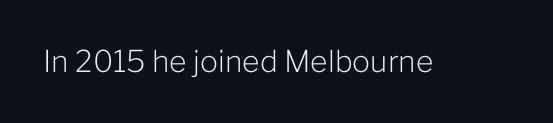
{"serif": "no", "italic": "no", "bold": "no", "weight": "light", "width": "normal", "stroke_contrast": "low", "x_height": "medium", "monospaced": "no", "underline": "no", "letter_spacing": "normal", "letter_spacing_em": 0.0, "glyph_px": 30}
